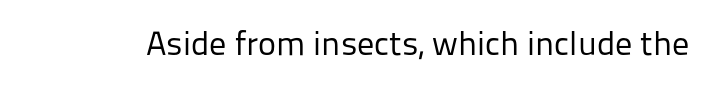
{"serif": "no", "italic": "no", "bold": "no", "weight": "regular", "width": "normal", "stroke_contrast": "low", "x_height": "medium", "monospaced": "no", "underline": "no", "letter_spacing": "normal", "letter_spacing_em": 0.0, "glyph_px": 34}
